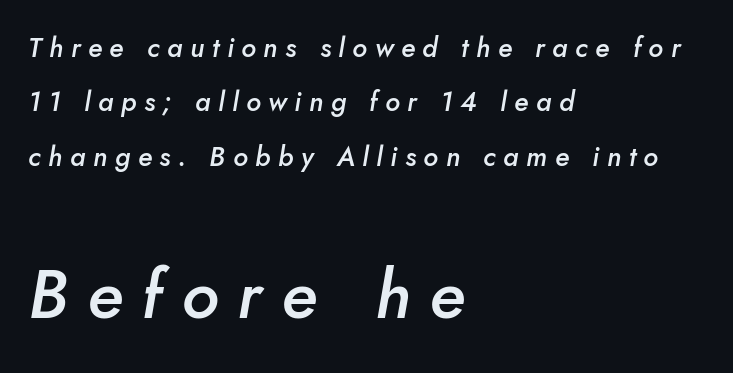
{"italic": "yes", "lean": "right", "slant_degrees": 10, "bold": "semi", "weight": "semibold", "width": "normal", "stroke_contrast": "low", "x_height": "small", "monospaced": "no", "underline": "no", "align": "left", "line_spacing": "loose", "line_spacing_ratio": 2.01, "letter_spacing": "wide", "letter_spacing_em": 0.28, "larger_block": "second", "size_ratio": 2.52, "glyph_px": 68}
